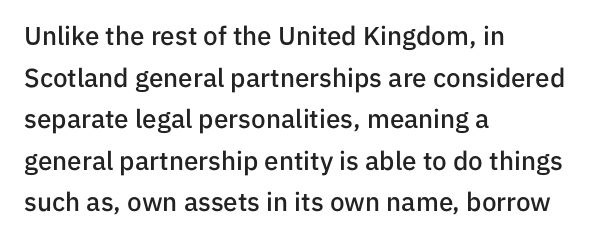
Q: Is the text bold? A: Semi-bold.
Q: Is the text italic (slanted)? A: No, it is upright.
Q: Is the text underlined? A: No.
Q: How is the paragraph aligned? A: Left-aligned.
Q: Is the spacing between letters normal or unusually wide? A: Normal.
Q: Is the spacing between lines tight, normal or loose? A: Normal.
